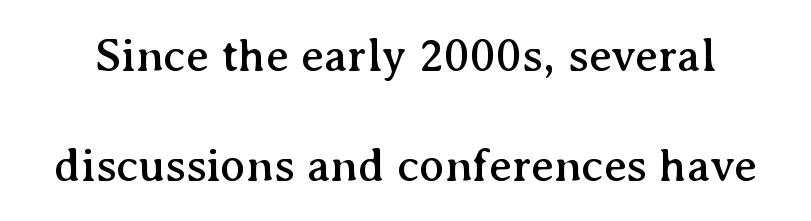
{"serif": "yes", "italic": "no", "width": "normal", "stroke_contrast": "medium", "x_height": "medium", "monospaced": "no", "underline": "no", "line_spacing": "loose", "line_spacing_ratio": 2.34, "letter_spacing": "normal", "letter_spacing_em": 0.0, "glyph_px": 47}
